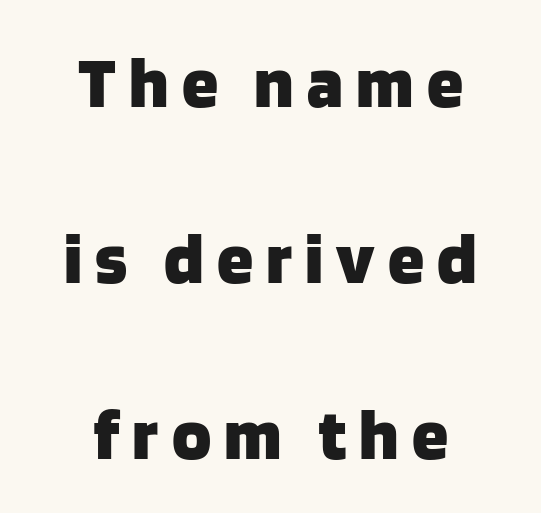
Summary of vertical rhythm: relaxed, with wide interline spacing. Is this a sans? Yes — the strokes have no serifs. Only glyphs here, with clear space below each row. Ordinary non-slanted type is in use. Weight check: bold — yes, fully.
